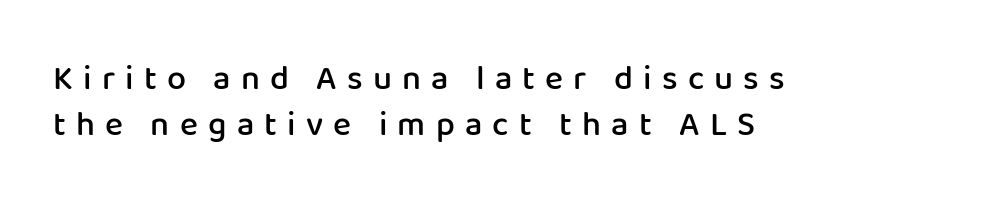
Clear beneath every line of the passage. What kind of face is this? One without serifs — a sans. A typesetter would mark this as roman, not italic. The vertical gap from one line to the next is medium. Observe the wide spacing: letters keep a clear distance from each other.
